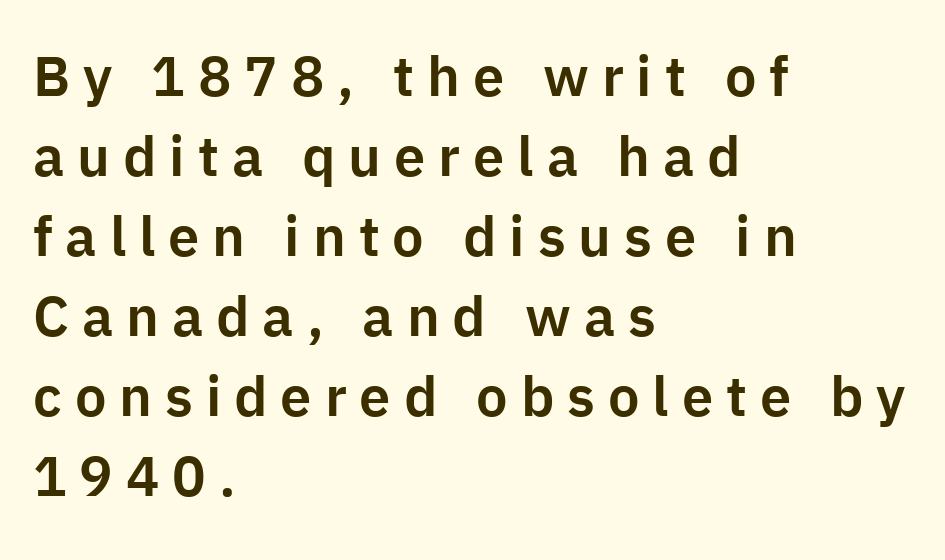
{"serif": "no", "italic": "no", "width": "normal", "stroke_contrast": "low", "x_height": "medium", "monospaced": "no", "underline": "no", "align": "left", "line_spacing": "normal", "line_spacing_ratio": 1.43, "letter_spacing": "wide", "letter_spacing_em": 0.23, "glyph_px": 56}
